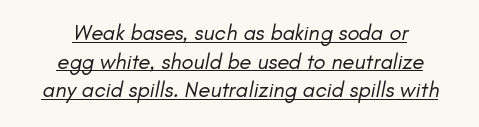
The lines sit at an ordinary, default distance from one another. No extra ink here — the face is not bold. Caption: standard tracking, unaltered. This is underlined copy, the kind a proofreader might mark for attention. Reading down the block, each line starts at a different indent, mirrored at its end.
